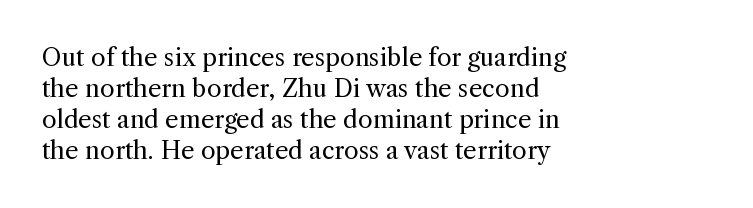
Q: Is the text bold? A: No.
Q: Is the text italic (slanted)? A: No, it is upright.
Q: Is the text underlined? A: No.
Q: How is the paragraph aligned? A: Left-aligned.
Q: Is the spacing between letters normal or unusually wide? A: Normal.
Q: Is the spacing between lines tight, normal or loose? A: Normal.
